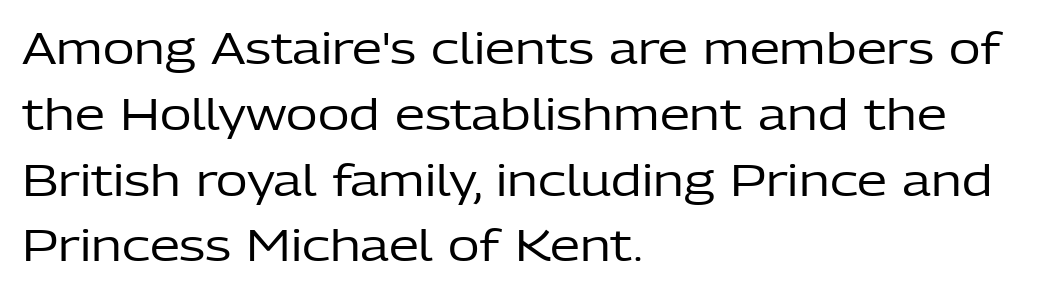
Classification — sans serif. Proportional: the letters do not fall into vertical columns. How would I describe the line gaps? Plain and ordinary. The face used here is rendered with its standard letterfit.
